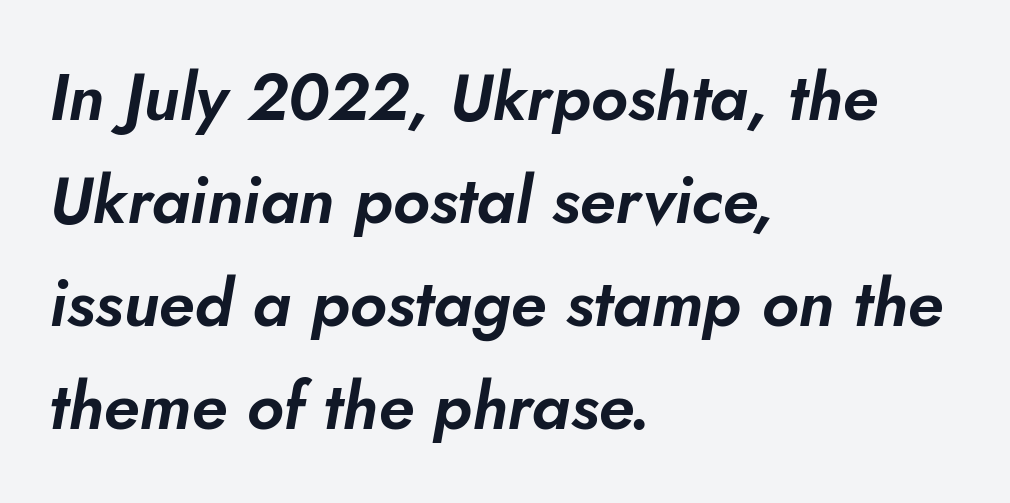
The glyphs look as if they've been sheared to an angle. This rendering uses left alignment, leaving the right contour irregular. A clean baseline with only descenders dipping below it. The tracking reads as untouched default to a designer's eye. Is there much room between lines? A standard amount, neither cramped nor airy. The rendering uses natural spacing where letterforms have individual widths.
